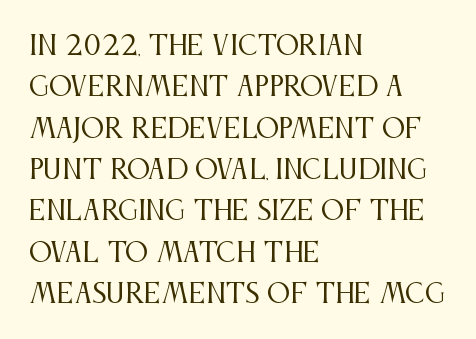
Each stroke keeps to a modest, everyday thickness or less. Whoever set this chose a conventional vertical rhythm. Caption: multi-line text, flush left, ragged right. Underlining? Definitely not there.
